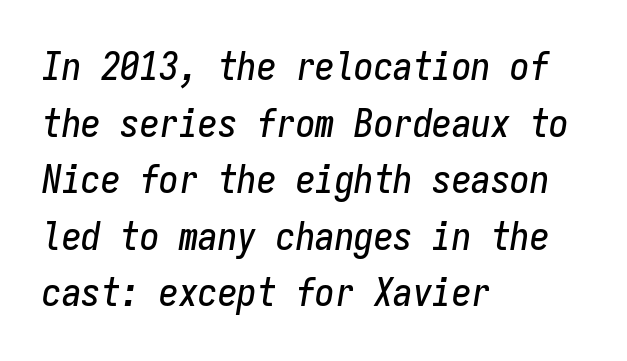
Italic? Definitely — the glyphs are oblique. Note the uniform advance width — an 'i' takes as much space as an 'm'. Does the leading feel generous? No, just average. The baseline area is clear. Short and long lines alike share a common starting point at left. Letter spacing: default.
